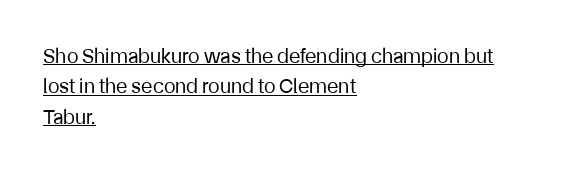
The image shows 21 px text type, upright; set left-aligned, normal line spacing (1.45x), normal letter spacing, underlined.
